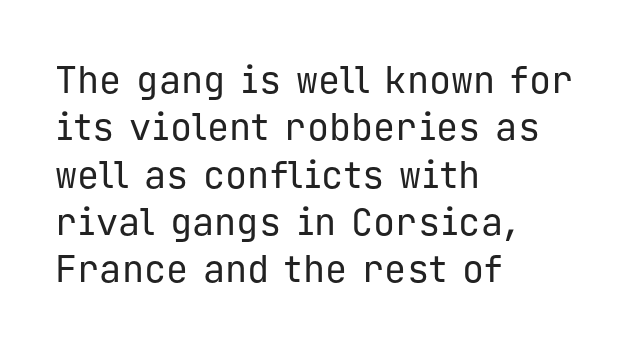
Does the type have serifs? No, each stem ends abruptly. Quick note: underline off. Standard letterfit; no display-style spreading of the glyphs. Visually the block forms a straight wall on the left and a jagged coastline on the right. The letters stand upright; this is a roman face. Do the characters align in a grid? Yes, the font is monospaced.
